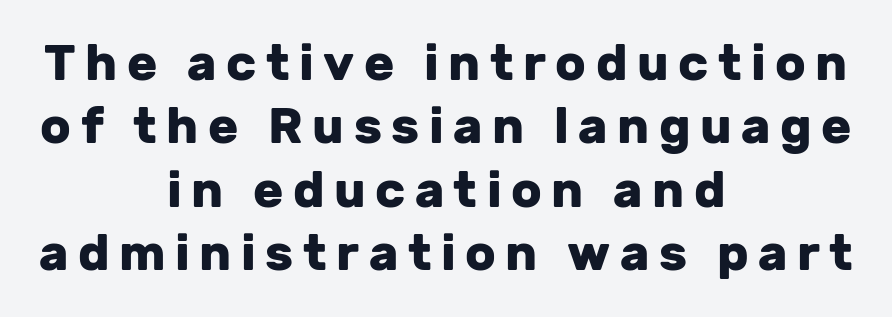
Q: Is the text bold? A: Yes.
Q: Is the text italic (slanted)? A: No, it is upright.
Q: Is the typeface a serif or a sans-serif typeface? A: Sans-serif.
Q: Is the text underlined? A: No.
Q: How is the paragraph aligned? A: Centered.
Q: Is the spacing between lines tight, normal or loose? A: Normal.
Q: Width (condensed, normal, or wide)? A: Normal.
Q: Stroke contrast? A: Low.
Q: x-height? A: Medium.
Q: Monospaced? A: No.
